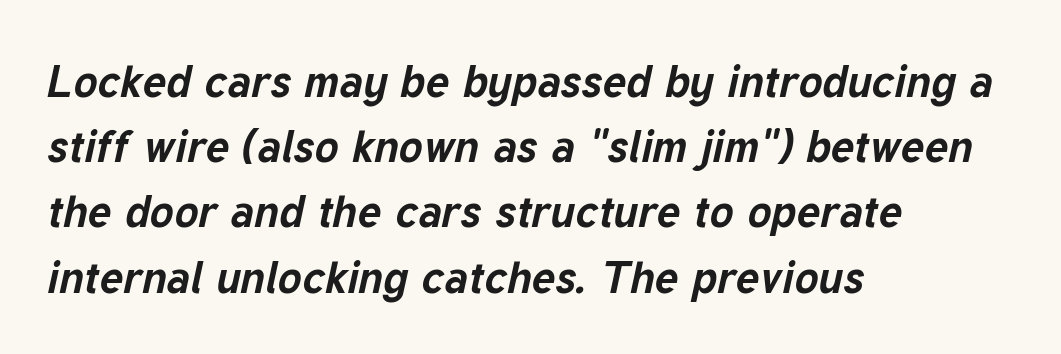
{"italic": "yes", "lean": "right", "slant_degrees": 12, "bold": "yes", "weight": "bold", "width": "normal", "stroke_contrast": "low", "x_height": "medium", "monospaced": "no", "underline": "no", "align": "left", "line_spacing": "normal", "line_spacing_ratio": 1.45, "letter_spacing": "normal", "letter_spacing_em": 0.0, "glyph_px": 45}
